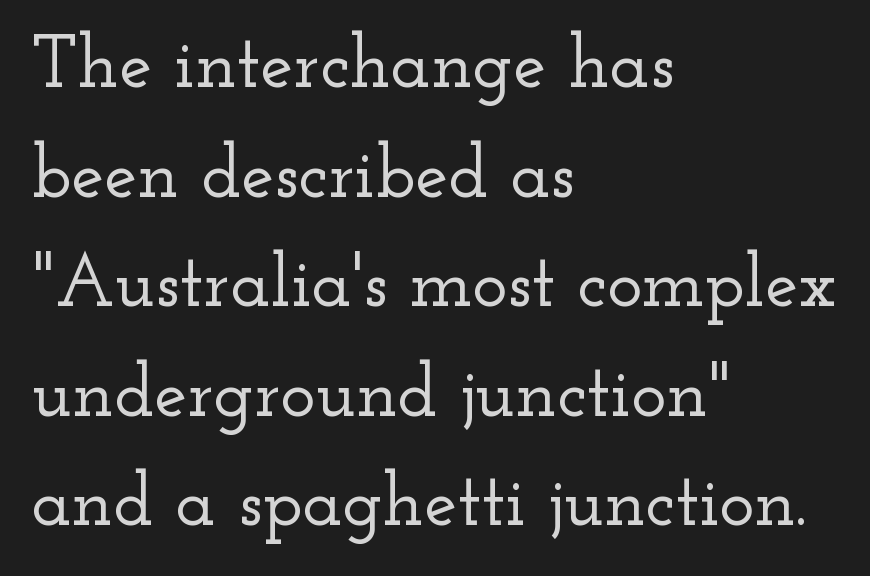
Nobody drew a line under any word here. Is the letter spacing exaggerated? No — it looks like the ordinary default. Varying glyph widths throughout — classic text-font behaviour. The font family rendered here belongs to the serif group. Every row of glyphs begins at an identical x-position on the left. Normally led — the rows are evenly, conventionally spaced.
